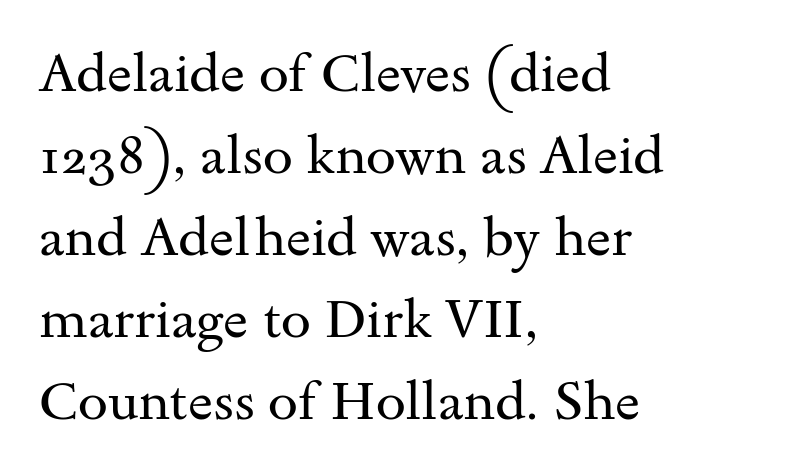
The image shows 54 px regular-weight, wide serif type, upright; set left-aligned, normal line spacing (1.52x), normal letter spacing, not underlined; medium stroke contrast and a small x-height.
